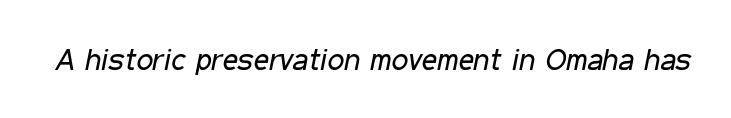
{"italic": "yes", "lean": "right", "slant_degrees": 11, "bold": "no", "weight": "regular", "width": "condensed", "stroke_contrast": "low", "x_height": "medium", "monospaced": "no", "underline": "no", "letter_spacing": "normal", "letter_spacing_em": 0.0, "glyph_px": 30}
